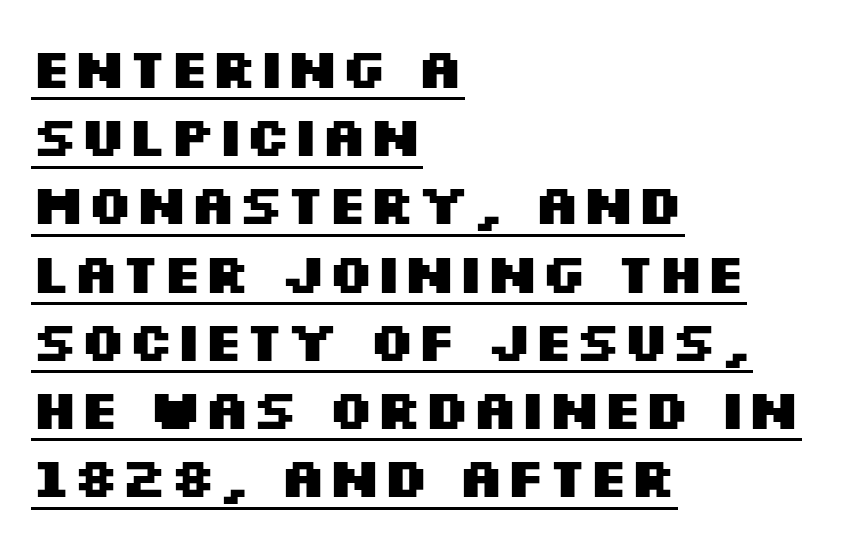
A typographer would call this underscored text. The glyphs have the mass of a bold cut. You could not count columns in this text — the font is proportionally spaced. Does the type have serifs? No, each stem ends abruptly. Glyph-to-glyph distance matches everyday printed text.
